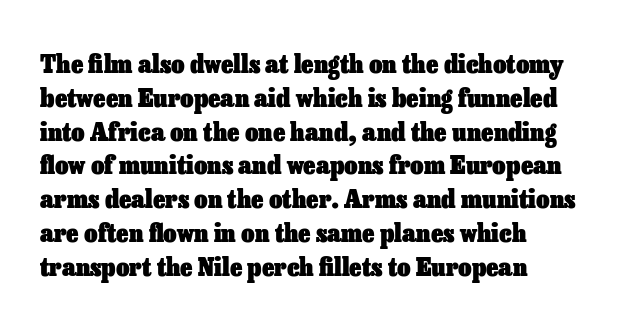
The image shows 26 px bold type, upright; set left-aligned, normal line spacing (1.3x), normal letter spacing, not underlined.
